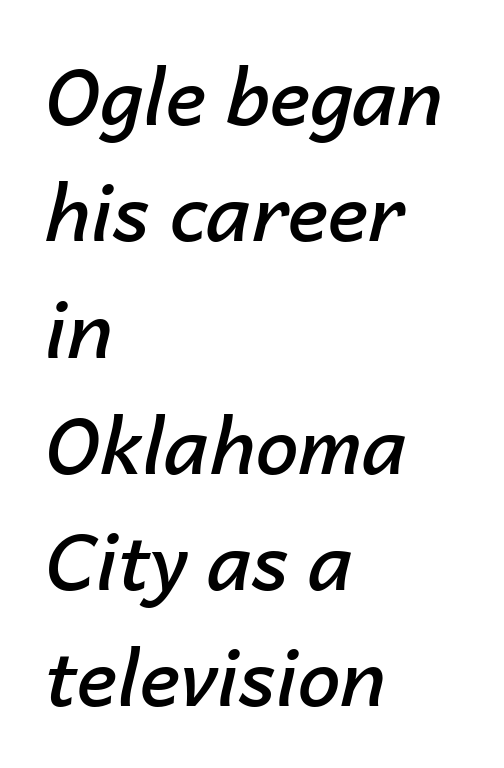
This sample has the flowing, uneven cadence of proportional lettering. Strokes here are thickened, but only to semibold level. The designer left line spacing at the default. Would a proofreader flag this as italicized? Yes. Students, note that the glyphs here touch the page at normal intervals. Horizontal alignment here is leftward, the default for most running prose.
